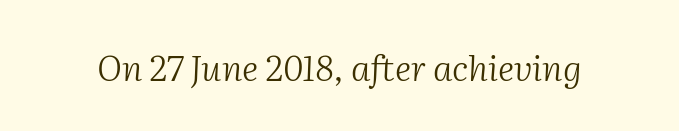
{"serif": "yes", "italic": "yes", "lean": "right", "slant_degrees": 2, "bold": "no", "weight": "light", "width": "normal", "stroke_contrast": "medium", "x_height": "medium", "monospaced": "no", "underline": "no", "letter_spacing": "normal", "letter_spacing_em": 0.0, "glyph_px": 35}
